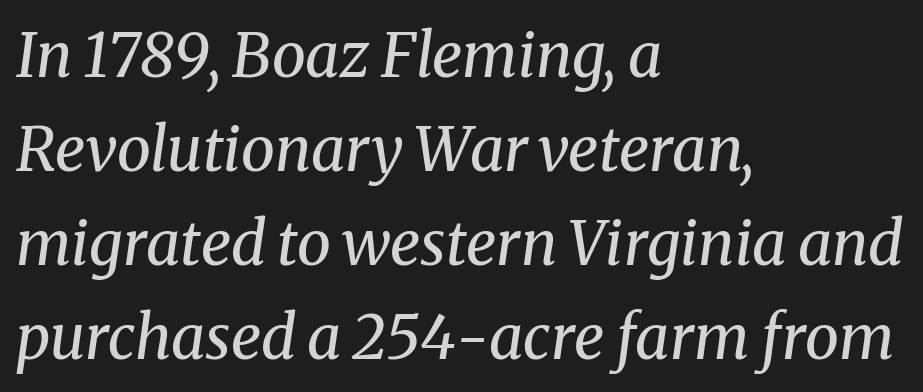
Heft: none added — not bold. Has an underline been added? It has not. The type is set solid horizontally, with unmodified tracking. Notice how descenders clear the ascenders below comfortably — that's standard leading. Each letter's strokes conclude with small projecting serifs.
